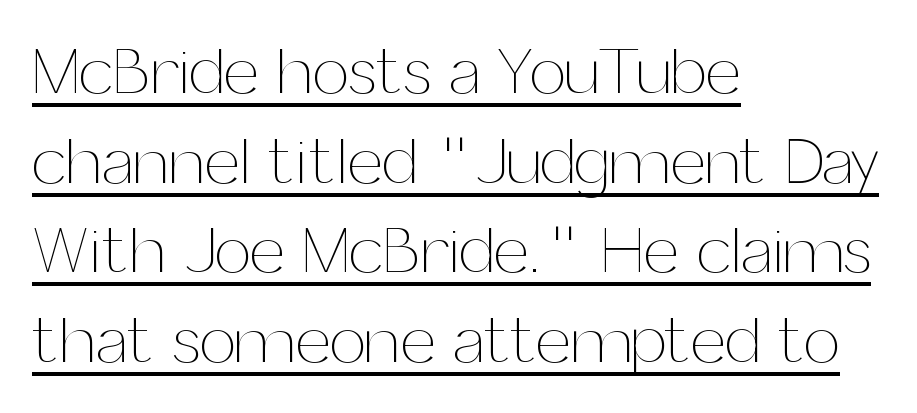
The image shows 65 px thin type, upright; set left-aligned, normal line spacing (1.38x), normal letter spacing, underlined; medium stroke contrast and a medium x-height.
